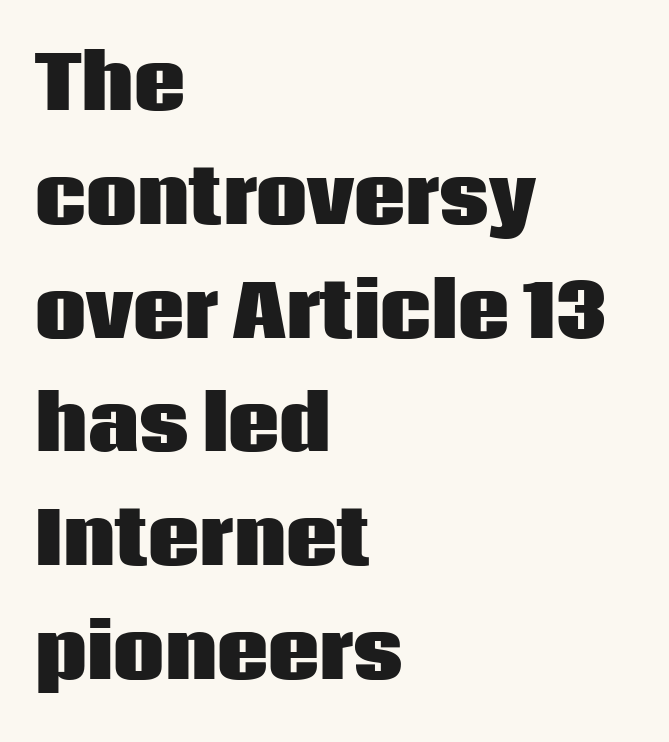
The image shows 72 px heavy sans-serif type, upright; set left-aligned, normal line spacing (1.58x), normal letter spacing, not underlined; low stroke contrast and a large x-height.
